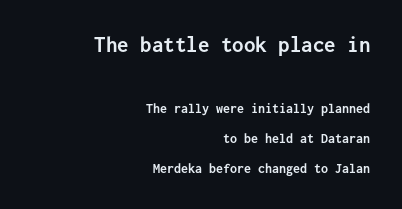
{"italic": "no", "bold": "yes", "underline": "no", "align": "right", "line_spacing": "loose", "line_spacing_ratio": 2.15, "letter_spacing": "normal", "letter_spacing_em": 0.0, "larger_block": "first", "size_ratio": 1.64, "glyph_px": 23}
